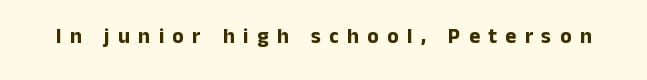
{"italic": "no", "bold": "yes", "underline": "no", "letter_spacing": "wide", "letter_spacing_em": 0.4, "glyph_px": 21}
